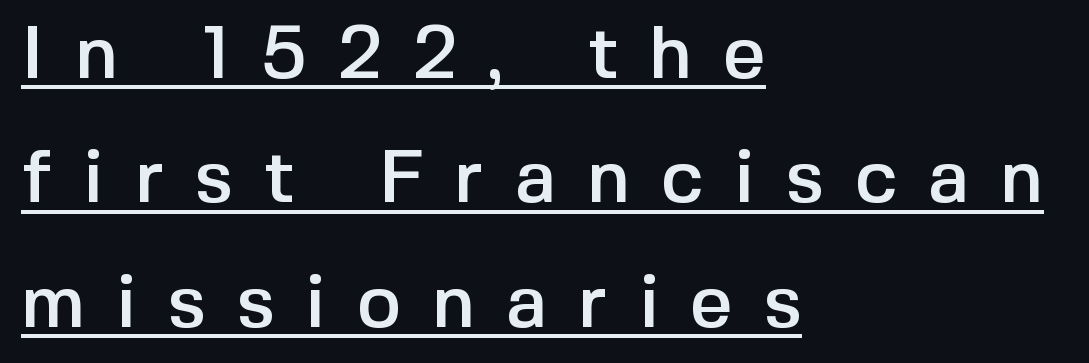
Q: Is the text italic (slanted)? A: No, it is upright.
Q: Is the typeface a serif or a sans-serif typeface? A: Sans-serif.
Q: Is the text underlined? A: Yes.
Q: How is the paragraph aligned? A: Left-aligned.
Q: Is the spacing between letters normal or unusually wide? A: Unusually wide.
Q: Is the spacing between lines tight, normal or loose? A: Normal.
Q: Width (condensed, normal, or wide)? A: Normal.
Q: x-height? A: Medium.
Q: Monospaced? A: No.
